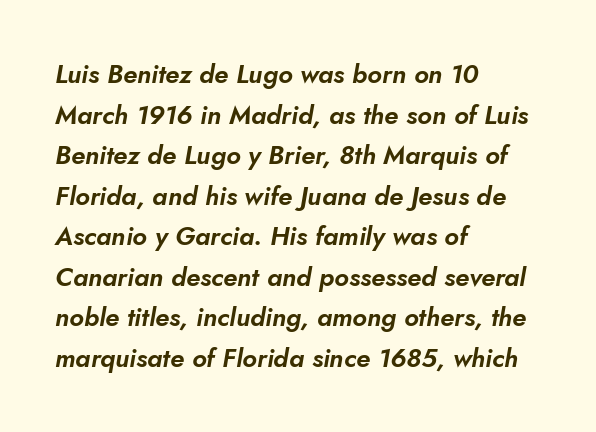
Every character sits at an angle, as italics do. You could call the tracking neutral — neither tight nor loose. Honestly, there is no underline to notice here at all. Horizontally, the lines are justified to the leading edge only. If you measured baseline to baseline, you'd find a middling distance.
